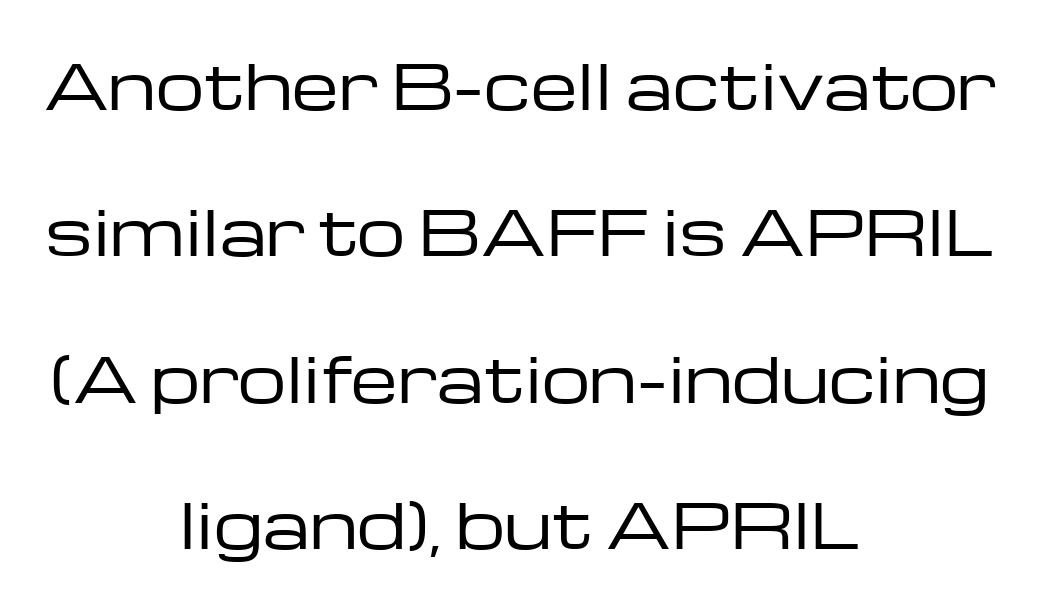
The image shows 61 px regular-weight, wide sans-serif type, upright; set centered, loose line spacing (2.4x), normal letter spacing, not underlined; low stroke contrast and a medium x-height.
